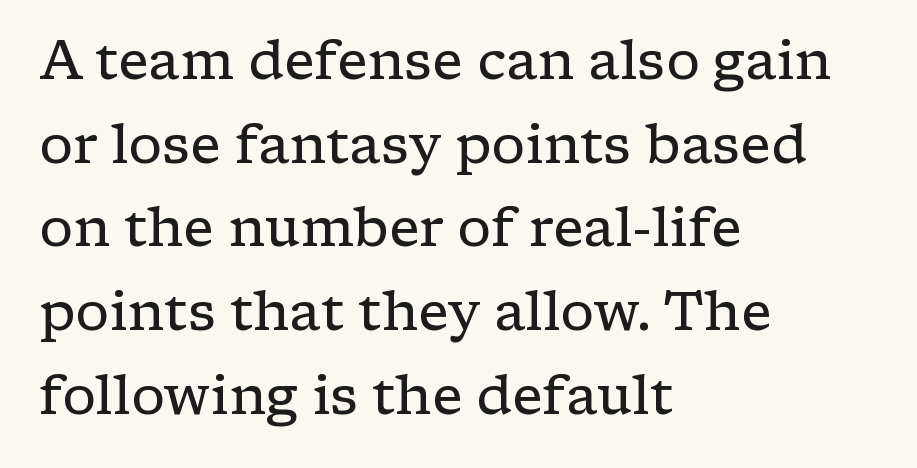
Q: Is the text bold? A: No.
Q: Is the text italic (slanted)? A: No, it is upright.
Q: Is the typeface a serif or a sans-serif typeface? A: Serif.
Q: Is the text underlined? A: No.
Q: How is the paragraph aligned? A: Left-aligned.
Q: Is the spacing between letters normal or unusually wide? A: Normal.
Q: Is the spacing between lines tight, normal or loose? A: Normal.
Q: Width (condensed, normal, or wide)? A: Wide.
Q: Stroke contrast? A: Low.
Q: x-height? A: Medium.
Q: Monospaced? A: No.
